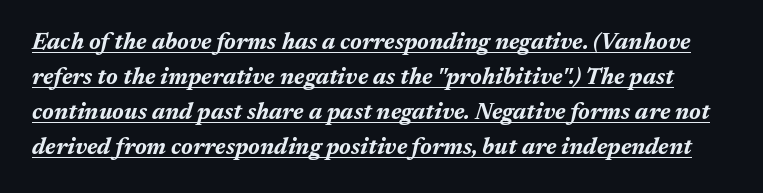
In terms of weight, the rendering is a true, heavy bold. This sample uses an oblique cut, with every glyph tilted off the vertical. The face used here is rendered with its standard letterfit. The sample's only ornament is a line tracing under the words. The passage shown stacks its lines at a standard gap.
